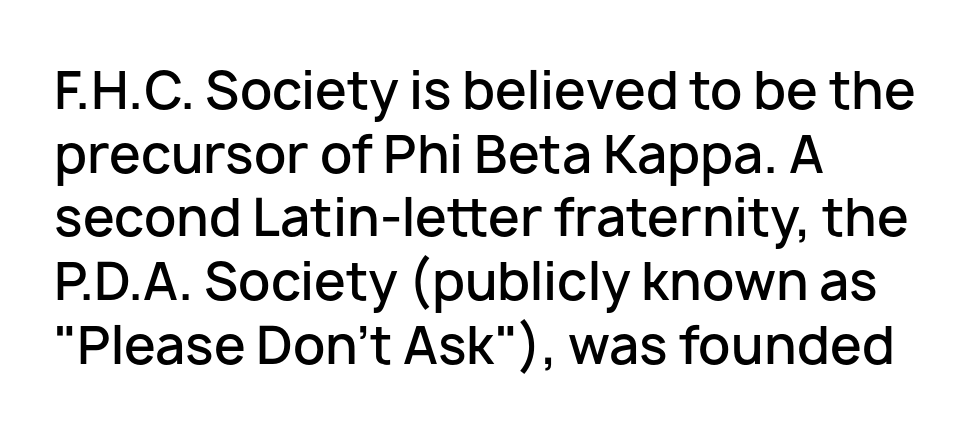
The image shows 51 px semibold sans-serif type, upright; set left-aligned, normal line spacing (1.25x), normal letter spacing, not underlined; low stroke contrast and a medium x-height.
